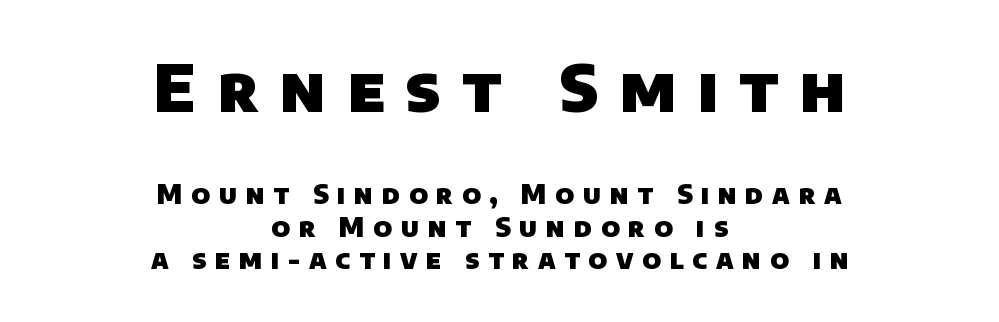
Q: Is the text bold? A: Yes.
Q: Is the typeface a serif or a sans-serif typeface? A: Sans-serif.
Q: Is the text underlined? A: No.
Q: How is the paragraph aligned? A: Centered.
Q: Is the spacing between letters normal or unusually wide? A: Unusually wide.
Q: Is the spacing between lines tight, normal or loose? A: Normal.
Q: Which block of text is set in a larger size, the first (top) or the second (bottom)? A: The first (top) one.
Q: Width (condensed, normal, or wide)? A: Normal.
Q: Stroke contrast? A: Low.
Q: x-height? A: Large.
Q: Monospaced? A: No.
